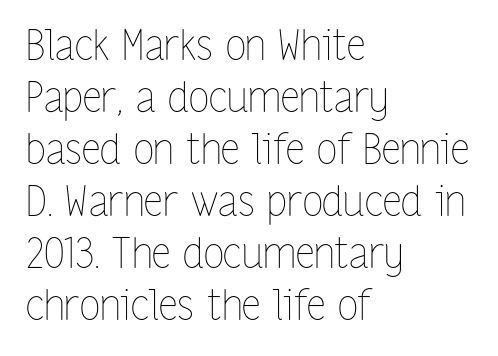
{"italic": "no", "bold": "no", "weight": "thin", "width": "condensed", "stroke_contrast": "low", "x_height": "medium", "monospaced": "no", "underline": "no", "align": "left", "line_spacing_ratio": 1.24, "letter_spacing": "normal", "letter_spacing_em": 0.0, "glyph_px": 42}
